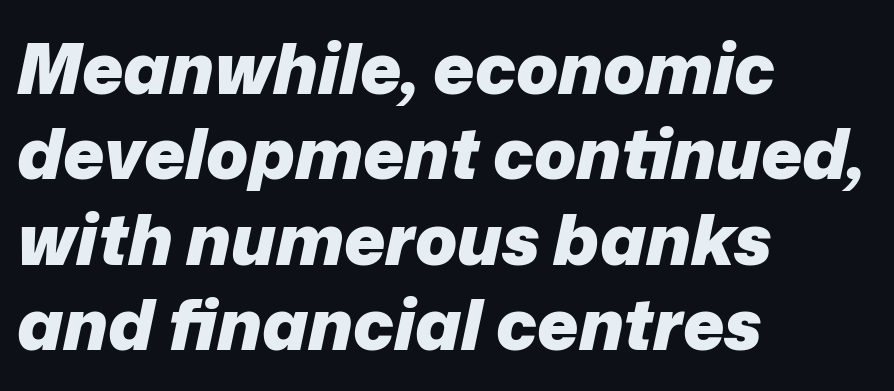
Q: Is the text bold? A: Yes.
Q: Is the text italic (slanted)? A: Yes, it leans right by about 12 degrees.
Q: Is the text underlined? A: No.
Q: How is the paragraph aligned? A: Left-aligned.
Q: Is the spacing between letters normal or unusually wide? A: Normal.
Q: Width (condensed, normal, or wide)? A: Normal.
Q: Stroke contrast? A: Low.
Q: x-height? A: Medium.
Q: Monospaced? A: No.
